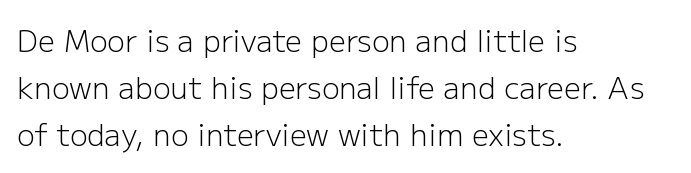
{"serif": "no", "italic": "no", "bold": "no", "weight": "light", "width": "normal", "stroke_contrast": "low", "x_height": "medium", "monospaced": "no", "underline": "no", "align": "left", "line_spacing": "normal", "line_spacing_ratio": 1.57, "letter_spacing": "normal", "letter_spacing_em": 0.0, "glyph_px": 30}
